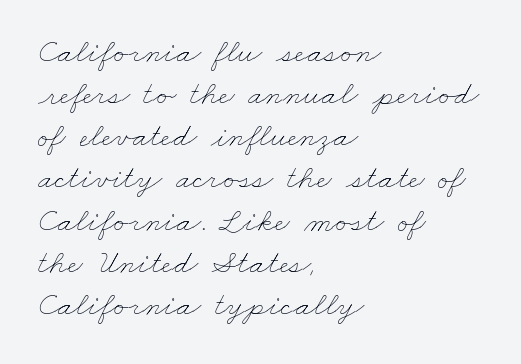
The image shows 34 px thin, wide type; set left-aligned, line spacing 1.24x, normal letter spacing, not underlined; low stroke contrast and a small x-height.
